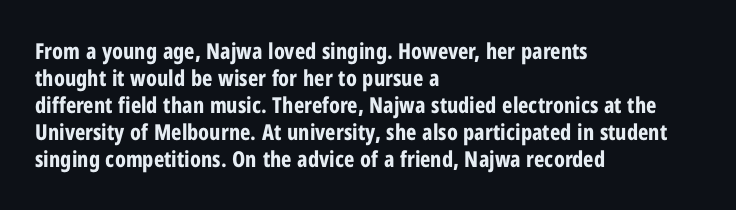
The image shows 22 px bold type, upright; set left-aligned, line spacing 1.23x, normal letter spacing, not underlined.
